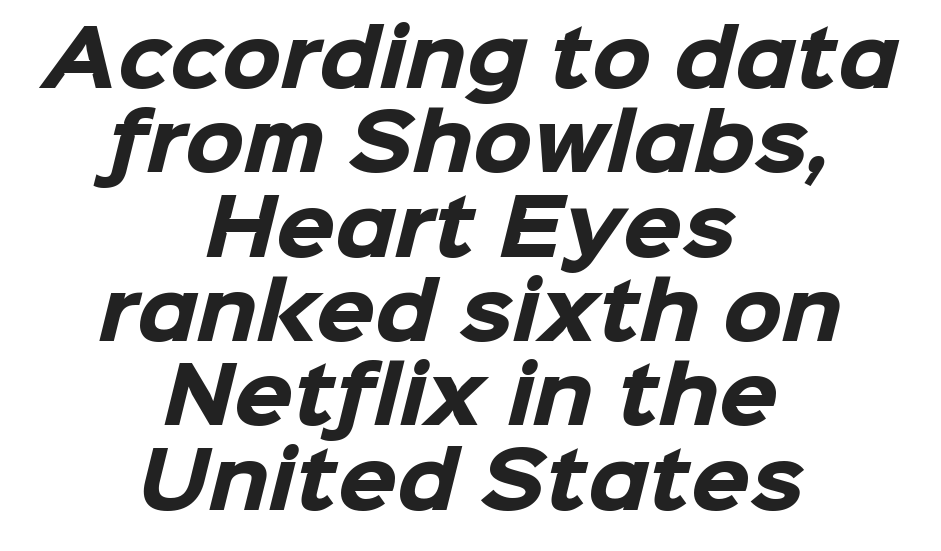
Q: Is the text bold? A: Yes.
Q: Is the typeface a serif or a sans-serif typeface? A: Sans-serif.
Q: Is the text underlined? A: No.
Q: How is the paragraph aligned? A: Centered.
Q: Is the spacing between letters normal or unusually wide? A: Normal.
Q: Is the spacing between lines tight, normal or loose? A: Tight.
Q: Width (condensed, normal, or wide)? A: Normal.
Q: Stroke contrast? A: Low.
Q: x-height? A: Medium.
Q: Monospaced? A: No.
